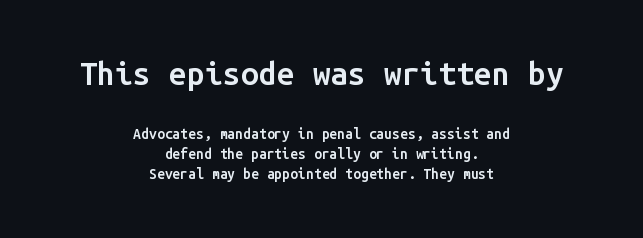
Anything drawn beneath the words? Only blank space. Set as a demibold, roughly 600 on the weight scale. The rendering keeps characters at their native spacing. The passage shown is typed in a monospace face where columns stay perfectly aligned. The leading is moderate, giving the passage an even texture.
